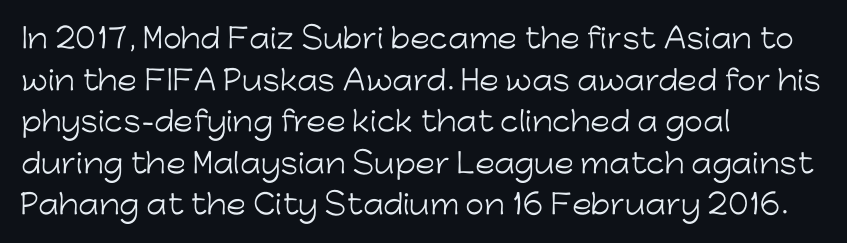
The image shows 27 px text type, upright; set left-aligned, normal line spacing (1.54x), normal letter spacing, not underlined.
